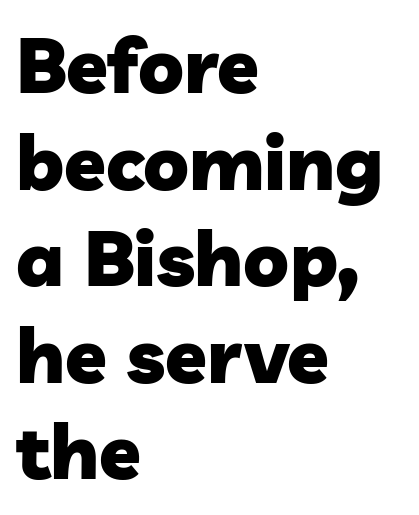
Q: Is the text bold? A: Yes.
Q: Is the typeface a serif or a sans-serif typeface? A: Sans-serif.
Q: Is the text underlined? A: No.
Q: How is the paragraph aligned? A: Left-aligned.
Q: Is the spacing between letters normal or unusually wide? A: Normal.
Q: Is the spacing between lines tight, normal or loose? A: Normal.
Q: Width (condensed, normal, or wide)? A: Normal.
Q: Stroke contrast? A: Low.
Q: x-height? A: Medium.
Q: Monospaced? A: No.
